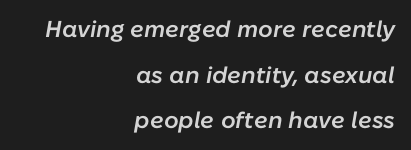
Posture: slanted. Leftover space on each line is placed entirely before the opening word. Inter-character spacing is left at the font's built-in metrics. A clean baseline with only descenders dipping below it. On the weight axis this lands at semibold, roughly 600. Line spacing here is loose.
